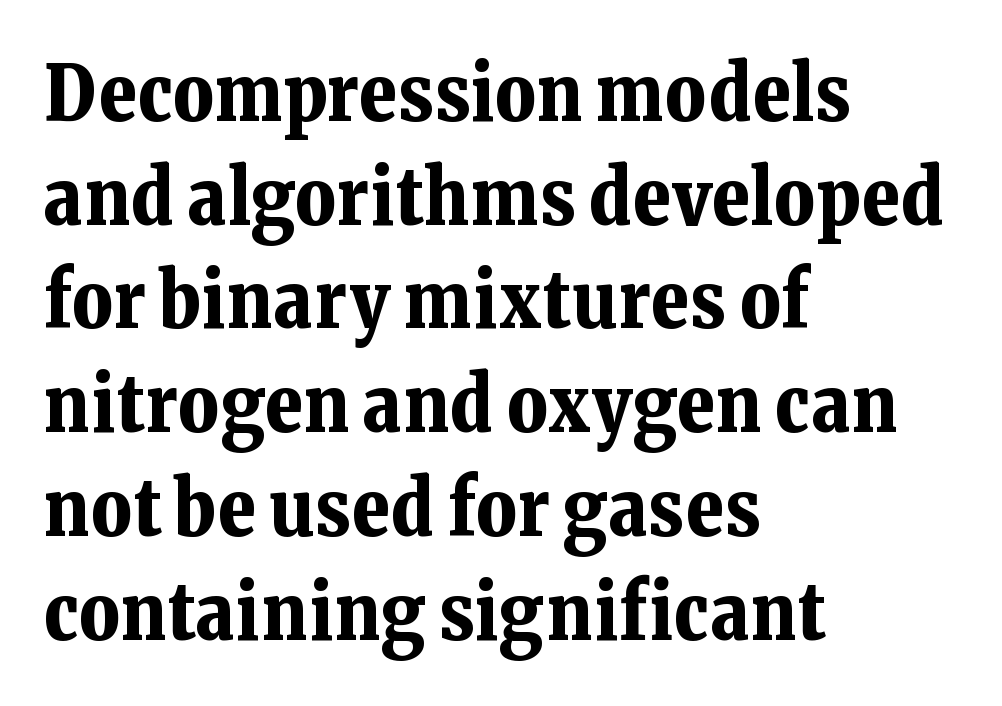
{"serif": "yes", "italic": "no", "bold": "yes", "weight": "bold", "width": "normal", "stroke_contrast": "low", "x_height": "medium", "monospaced": "no", "underline": "no", "align": "left", "line_spacing": "normal", "line_spacing_ratio": 1.33, "letter_spacing": "normal", "letter_spacing_em": 0.0, "glyph_px": 78}
